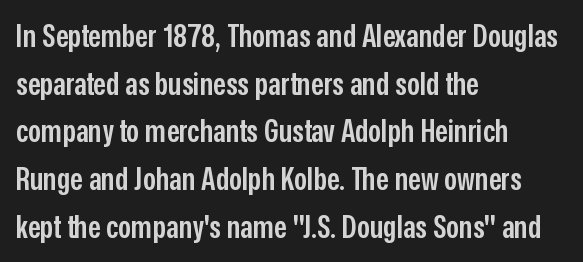
Q: Is the text bold? A: Semi-bold.
Q: Is the text italic (slanted)? A: No, it is upright.
Q: Is the typeface a serif or a sans-serif typeface? A: Sans-serif.
Q: Is the text underlined? A: No.
Q: How is the paragraph aligned? A: Left-aligned.
Q: Is the spacing between letters normal or unusually wide? A: Normal.
Q: Is the spacing between lines tight, normal or loose? A: Normal.
Q: Width (condensed, normal, or wide)? A: Condensed.
Q: Stroke contrast? A: Low.
Q: x-height? A: Medium.
Q: Monospaced? A: No.
